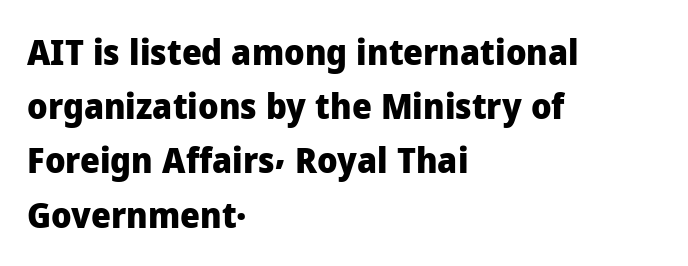
Short note: letters normally spaced. Every stem runs plumb, perpendicular to the baseline. This sample has the flowing, uneven cadence of proportional lettering. The font is running at its bold setting. Unlike a traditional serif, this face leaves its strokes unadorned.
